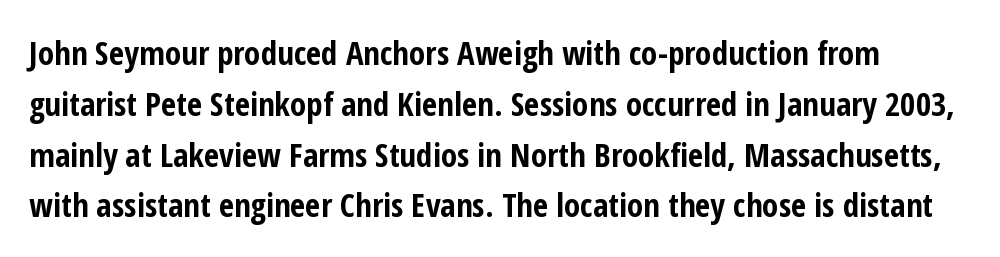
{"serif": "no", "italic": "no", "bold": "yes", "weight": "bold", "width": "condensed", "stroke_contrast": "low", "x_height": "medium", "monospaced": "no", "underline": "no", "line_spacing": "normal", "line_spacing_ratio": 1.54, "letter_spacing": "normal", "letter_spacing_em": 0.0, "glyph_px": 33}
